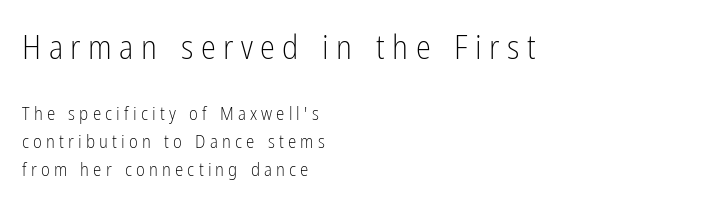
Only glyphs here, with clear space below each row. Weight: regular or lighter. Scale decreases going downward across the two blocks. The setting favours the left margin, as ordinary paragraphs usually do. Varying glyph widths throughout — classic text-font behaviour.
